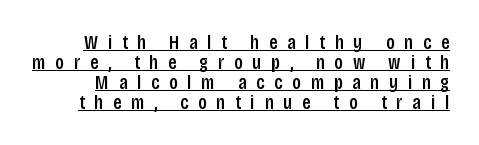
{"italic": "no", "underline": "yes", "line_spacing": "tight", "line_spacing_ratio": 1.0, "letter_spacing": "wide", "letter_spacing_em": 0.49, "glyph_px": 20}
